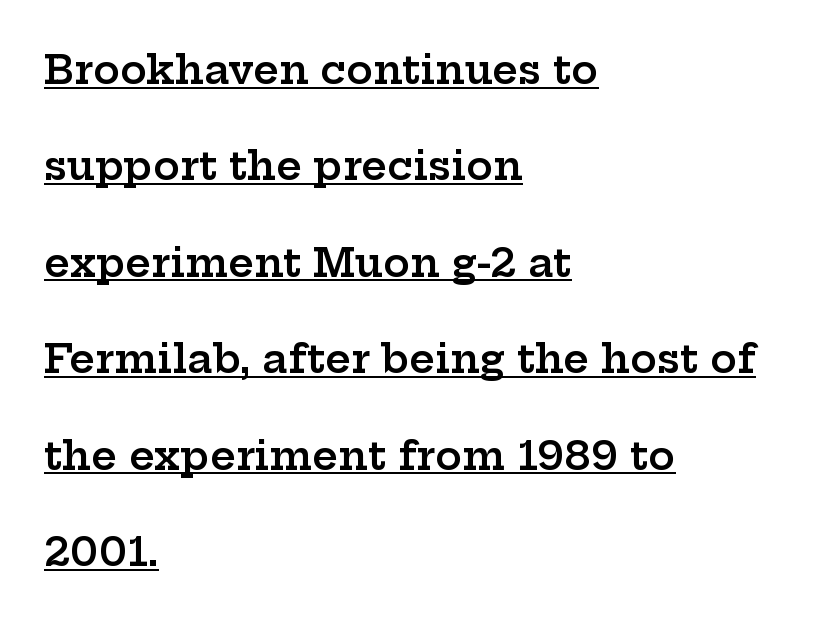
In terms of posture, this sample is upright. A semibold gives these letters moderate extra thickness, short of bold. These lines are set flush left with a ragged right edge. Typographically, this falls in the serif category.
